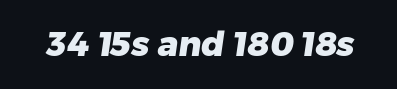
The image shows 34 px heavy sans-serif type; set normal letter spacing, not underlined; low stroke contrast and a medium x-height.
